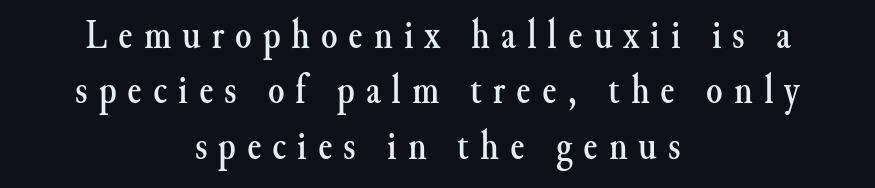
Q: Is the text italic (slanted)? A: No, it is upright.
Q: Is the typeface a serif or a sans-serif typeface? A: Serif.
Q: Is the text underlined? A: No.
Q: How is the paragraph aligned? A: Centered.
Q: Is the spacing between letters normal or unusually wide? A: Unusually wide.
Q: Is the spacing between lines tight, normal or loose? A: Normal.
Q: Width (condensed, normal, or wide)? A: Normal.
Q: Stroke contrast? A: Medium.
Q: x-height? A: Small.
Q: Monospaced? A: No.
